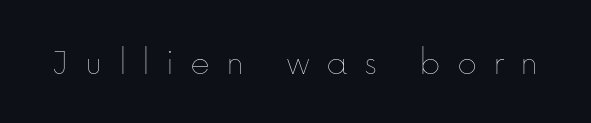
{"italic": "no", "bold": "no", "weight": "thin", "width": "normal", "stroke_contrast": "low", "x_height": "medium", "monospaced": "no", "underline": "no", "letter_spacing": "wide", "letter_spacing_em": 0.42, "glyph_px": 38}
